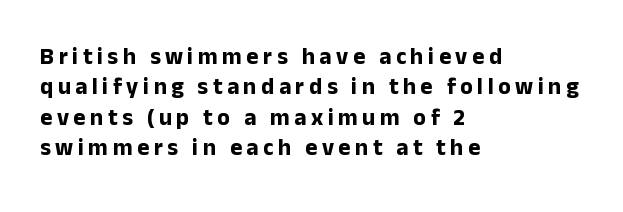
Characters follow at a spacing far wider than the type designer built in. The glyphs are unaccompanied by any horizontal stroke below them. You can tell it's not italic because the verticals are truly vertical. The rendering anchors every line to the left-hand side.
